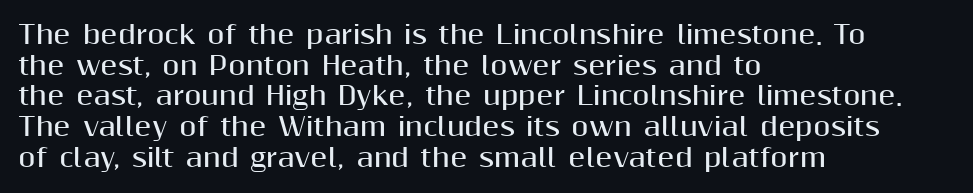
The image shows 25 px bold type, upright; set left-aligned, line spacing 1.23x, normal letter spacing, not underlined.
